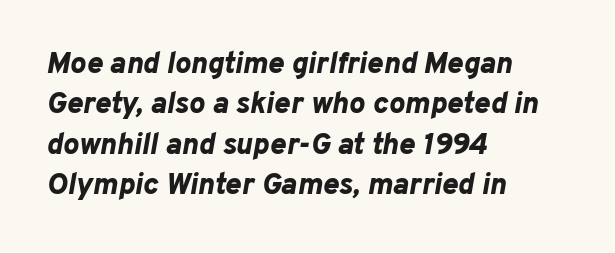
The image shows 30 px bold type, italic (leaning right); set left-aligned, normal line spacing (1.35x), normal letter spacing, not underlined; low stroke contrast and a medium x-height.
